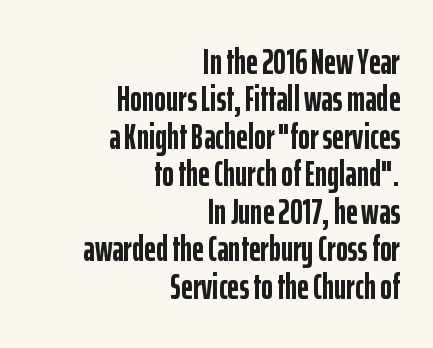
{"serif": "no", "italic": "no", "bold": "yes", "weight": "semibold", "width": "condensed", "stroke_contrast": "low", "x_height": "medium", "monospaced": "no", "underline": "no", "align": "right", "line_spacing": "tight", "line_spacing_ratio": 1.04, "letter_spacing": "normal", "letter_spacing_em": 0.0, "glyph_px": 36}
